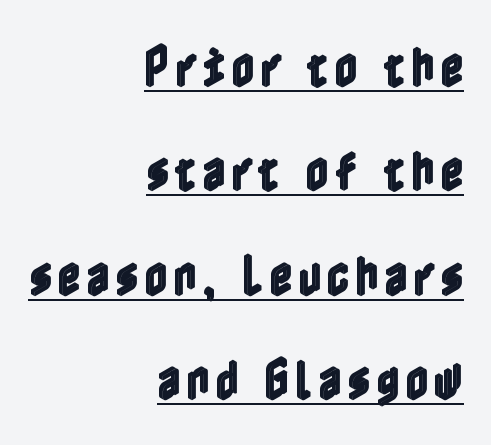
The image shows 45 px condensed type, upright; set right-aligned, loose line spacing (2.32x), underlined; a medium x-height.
